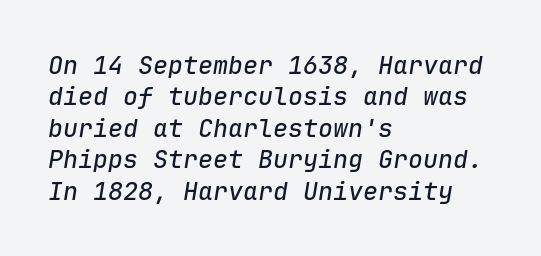
Designer's note — italics engaged. Every row of glyphs begins at an identical x-position on the left. A bare baseline throughout the passage. Summary of vertical rhythm: regular, with standard interline spacing.
